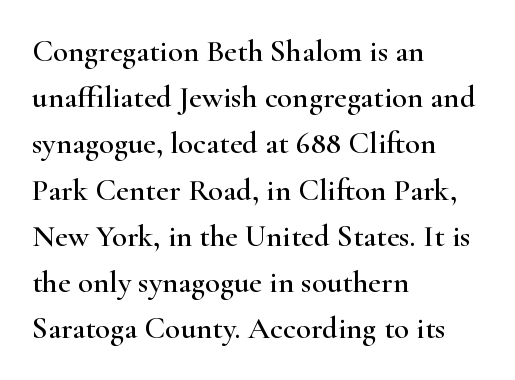
Here the designer chose a conventional face with non-uniform glyph widths. Clear beneath every line of the passage. The rows are spaced the way most documents space them. I'd call this a serif setting — the letters wear small feet. If you drew a ruler down the left edge, every line would touch it. A roman cut, with each character standing at attention.
